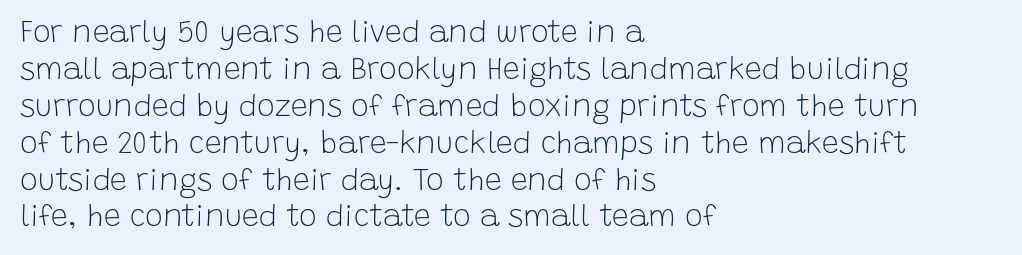
{"serif": "no", "italic": "no", "bold": "no", "weight": "light", "width": "normal", "stroke_contrast": "low", "x_height": "large", "monospaced": "no", "underline": "no", "align": "left", "line_spacing_ratio": 1.23, "letter_spacing": "normal", "letter_spacing_em": 0.0, "glyph_px": 30}
